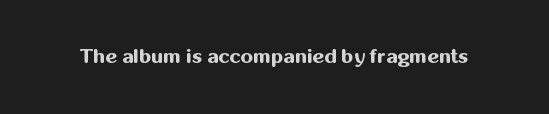
The image shows 20 px bold type, upright; set normal letter spacing, not underlined.
